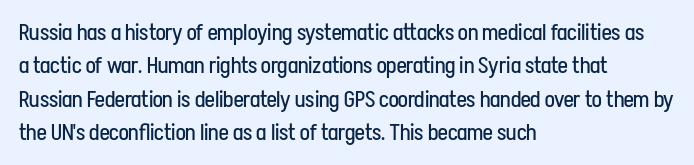
Q: Is the text bold? A: No.
Q: Is the text italic (slanted)? A: No, it is upright.
Q: Is the text underlined? A: No.
Q: How is the paragraph aligned? A: Left-aligned.
Q: Is the spacing between letters normal or unusually wide? A: Normal.
Q: Is the spacing between lines tight, normal or loose? A: Normal.
